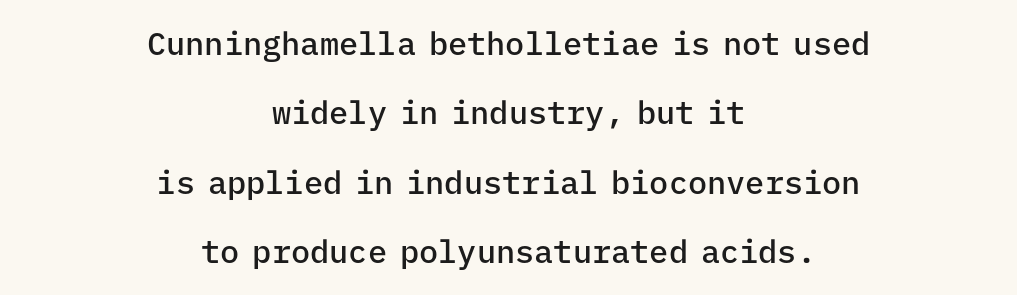
{"serif": "no", "italic": "no", "bold": "semi", "weight": "semibold", "width": "normal", "stroke_contrast": "low", "x_height": "medium", "monospaced": "yes", "underline": "no", "align": "center", "line_spacing": "loose", "line_spacing_ratio": 2.17, "letter_spacing": "normal", "letter_spacing_em": 0.0, "glyph_px": 32}
